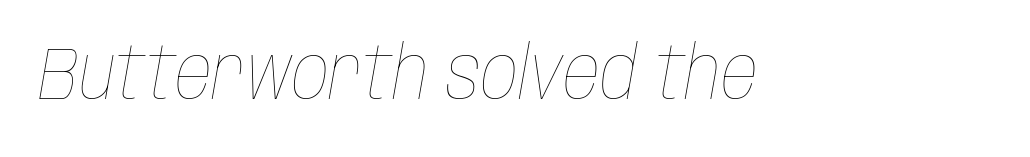
The face used here is rendered with its standard letterfit. Do the characters align in a grid? No, the font is proportional. Tall strokes in this sample are angled rather than plumb. The weight would be labelled regular, book, light, or lighter still. Check under the words: just untouched page.
